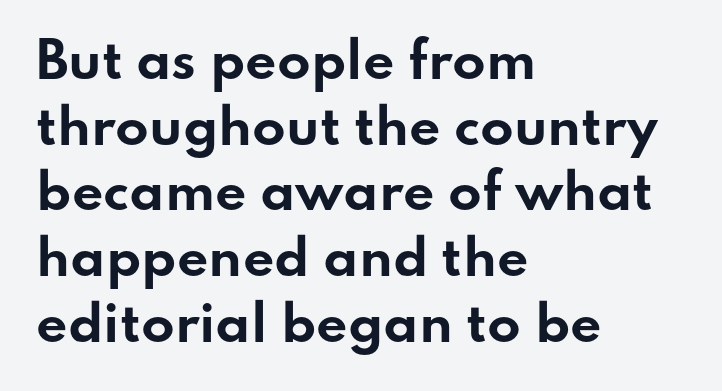
Typographic density is high because the face is bold. Each letter keeps its own natural width here, so spacing adapts to shape. Nothing sits at the stroke ends, so this counts as sans-serif. Rendered with straight, roman letterforms.
